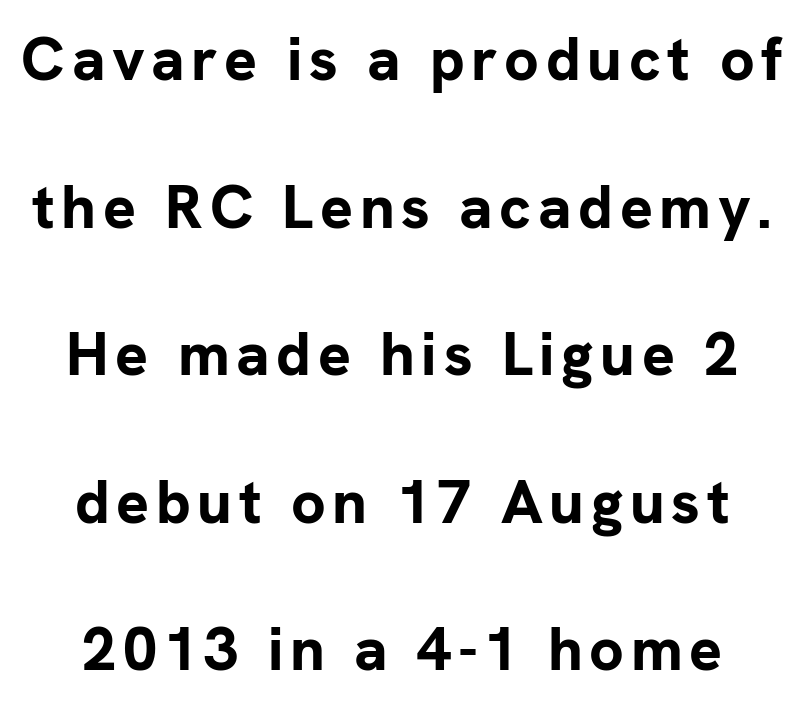
The image shows 61 px bold sans-serif type, upright; set loose line spacing (2.42x), not underlined; low stroke contrast and a medium x-height.
